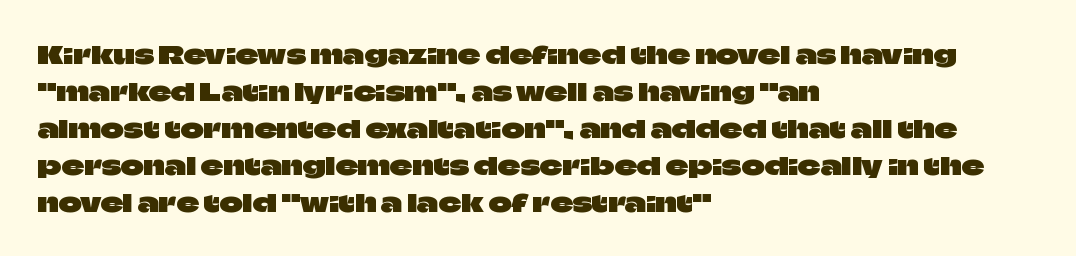
The space beneath each line is pristine and unruled. Compared with typical paragraphs, the rows here are spaced about the same. Notice how the passage keeps a crisp vertical edge on the left only. Short note: letters normally spaced.
